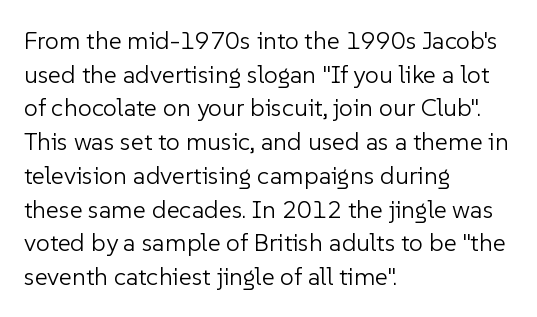
The image shows 25 px text type, upright; set left-aligned, normal line spacing (1.35x), normal letter spacing, not underlined.
